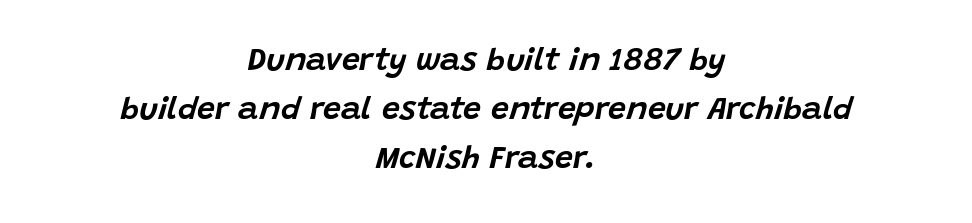
Q: Is the text italic (slanted)? A: Yes, it leans right by about 15 degrees.
Q: Is the text underlined? A: No.
Q: How is the paragraph aligned? A: Centered.
Q: Is the spacing between letters normal or unusually wide? A: Normal.
Q: Is the spacing between lines tight, normal or loose? A: Normal.
Q: Width (condensed, normal, or wide)? A: Normal.
Q: Stroke contrast? A: Low.
Q: x-height? A: Large.
Q: Monospaced? A: No.
